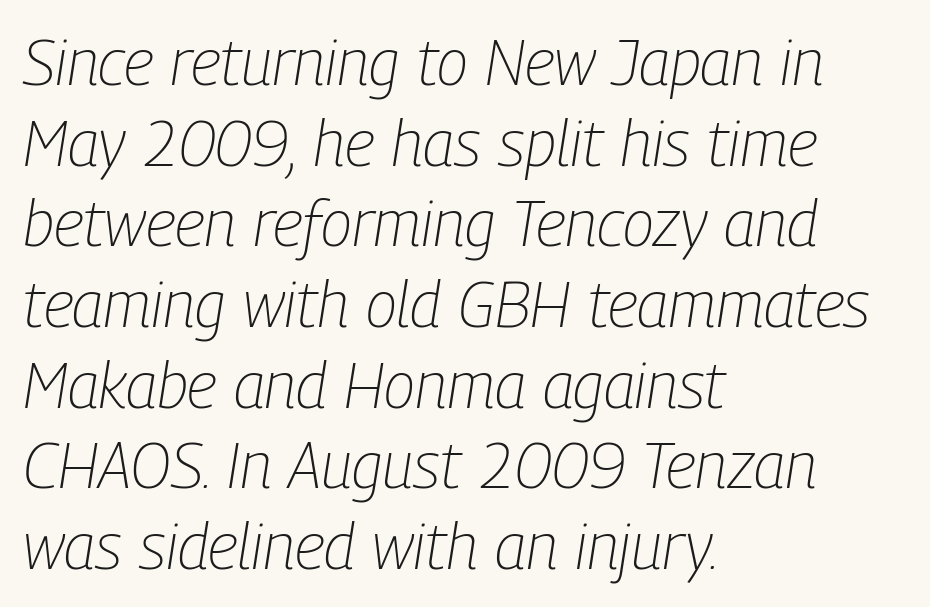
The image shows 64 px light, condensed type, italic (leaning right); set left-aligned, normal line spacing (1.26x), normal letter spacing, not underlined; low stroke contrast and a medium x-height.
